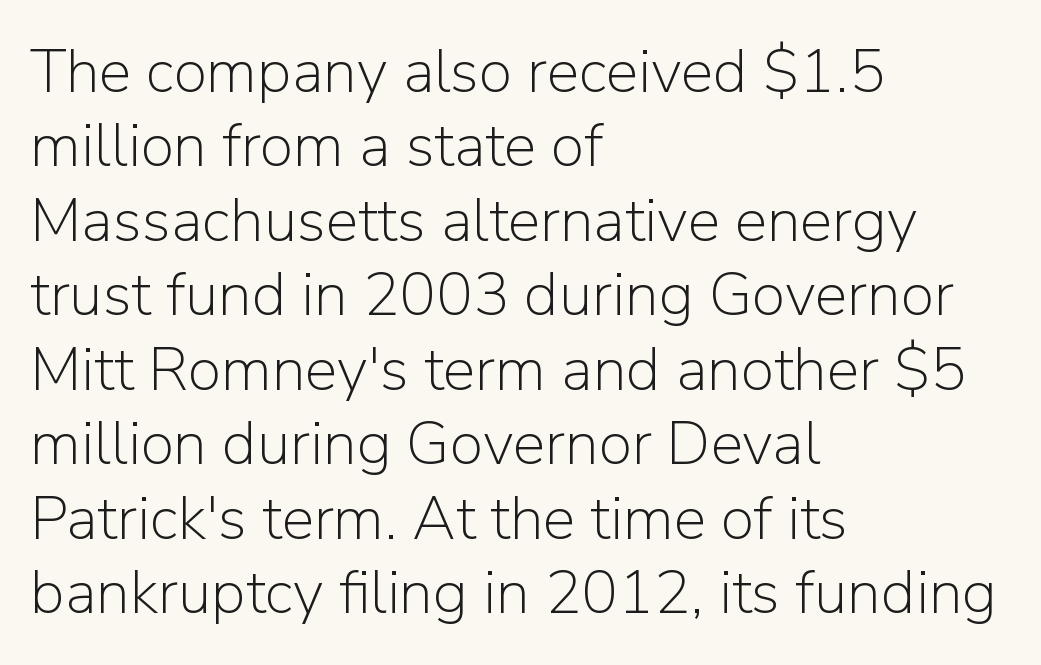
The image shows 61 px light sans-serif type, upright; set left-aligned, line spacing 1.22x, normal letter spacing, not underlined; low stroke contrast and a medium x-height.
